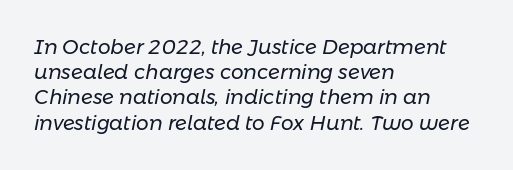
The image shows 20 px text type, italic (leaning right); set left-aligned, normal line spacing (1.26x), normal letter spacing, not underlined.
